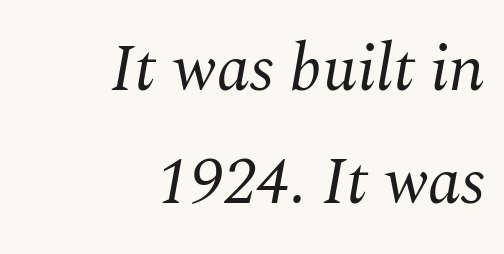
The image shows 67 px regular-weight serif type, italic (leaning right); set right-aligned, normal line spacing (1.68x), normal letter spacing, not underlined; medium stroke contrast and a medium x-height.
